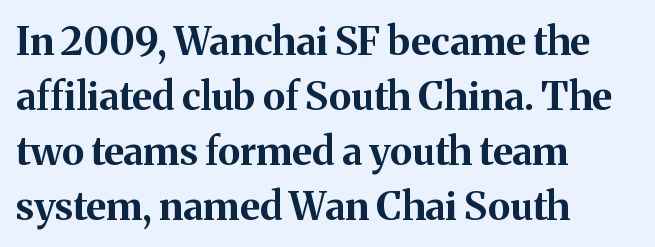
{"serif": "yes", "italic": "no", "bold": "yes", "weight": "bold", "width": "normal", "stroke_contrast": "medium", "x_height": "medium", "monospaced": "no", "underline": "no", "align": "left", "line_spacing": "normal", "line_spacing_ratio": 1.41, "letter_spacing": "normal", "letter_spacing_em": 0.0, "glyph_px": 39}
